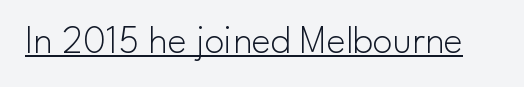
Q: Is the text bold? A: No.
Q: Is the text italic (slanted)? A: No, it is upright.
Q: Is the typeface a serif or a sans-serif typeface? A: Sans-serif.
Q: Is the text underlined? A: Yes.
Q: Is the spacing between letters normal or unusually wide? A: Normal.
Q: Width (condensed, normal, or wide)? A: Normal.
Q: Stroke contrast? A: Low.
Q: x-height? A: Small.
Q: Monospaced? A: No.
